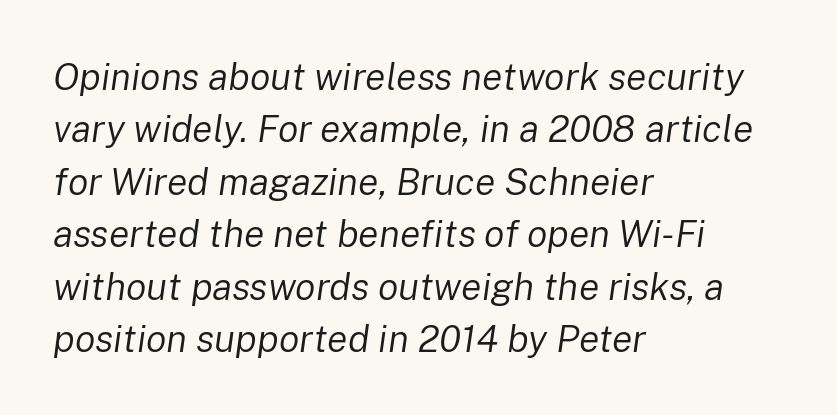
Q: Is the text bold? A: No.
Q: Is the text italic (slanted)? A: Yes, it leans right by about 8 degrees.
Q: Is the text underlined? A: No.
Q: How is the paragraph aligned? A: Left-aligned.
Q: Is the spacing between letters normal or unusually wide? A: Normal.
Q: Is the spacing between lines tight, normal or loose? A: Normal.
Q: Width (condensed, normal, or wide)? A: Normal.
Q: Stroke contrast? A: Low.
Q: x-height? A: Medium.
Q: Monospaced? A: No.
